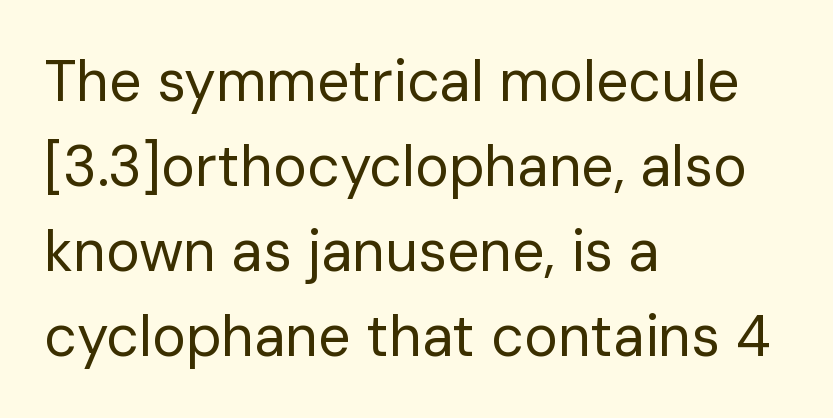
Q: Is the text bold? A: No.
Q: Is the text italic (slanted)? A: No, it is upright.
Q: Is the typeface a serif or a sans-serif typeface? A: Sans-serif.
Q: Is the text underlined? A: No.
Q: How is the paragraph aligned? A: Left-aligned.
Q: Is the spacing between letters normal or unusually wide? A: Normal.
Q: Is the spacing between lines tight, normal or loose? A: Normal.
Q: Width (condensed, normal, or wide)? A: Normal.
Q: Stroke contrast? A: Low.
Q: x-height? A: Medium.
Q: Monospaced? A: No.
